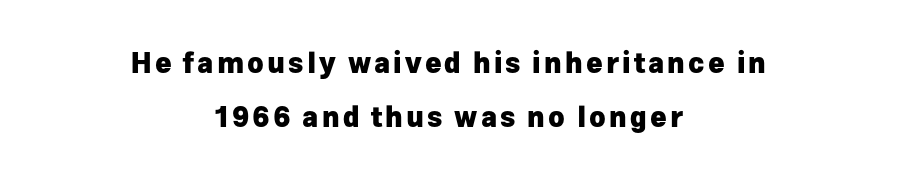
{"serif": "no", "italic": "no", "bold": "yes", "weight": "heavy", "width": "normal", "stroke_contrast": "low", "x_height": "medium", "monospaced": "no", "underline": "no", "align": "center", "line_spacing": "loose", "line_spacing_ratio": 1.93, "glyph_px": 28}
